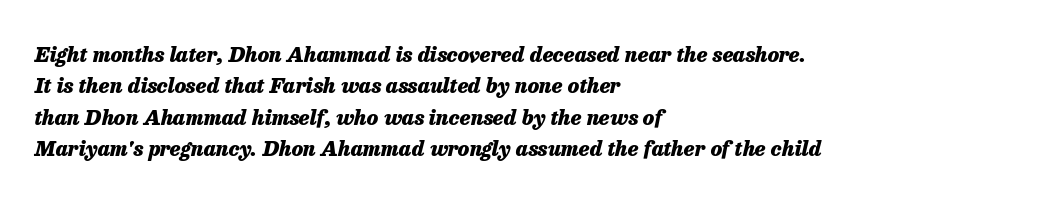
{"italic": "yes", "lean": "right", "slant_degrees": 13, "bold": "yes", "underline": "no", "align": "left", "line_spacing": "normal", "line_spacing_ratio": 1.49, "letter_spacing": "normal", "letter_spacing_em": 0.0, "glyph_px": 21}
